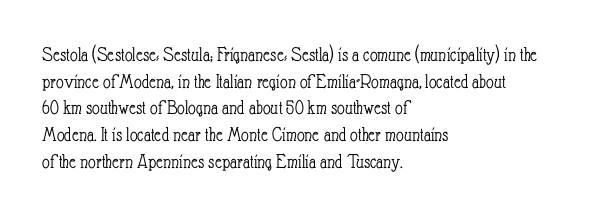
Summary of weight: not heavy and not bold. The vertical gap from one line to the next is medium. The type is set solid horizontally, with unmodified tracking. No italicization has been applied; the sample stays upright. The paragraph shown leans on its left margin. The gap between lines stays unmarked.
